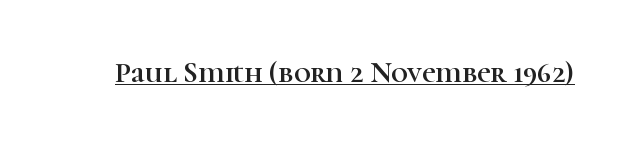
The image shows 29 px serif type, upright; set normal letter spacing, underlined; high stroke contrast and a medium x-height.
